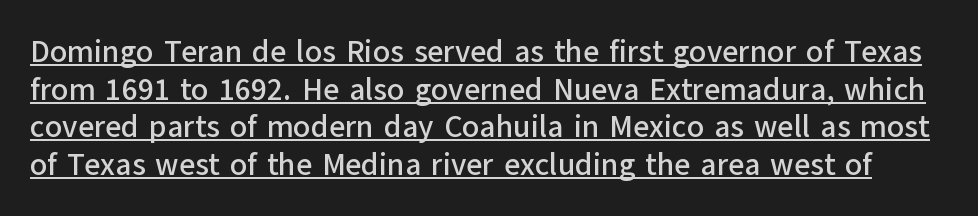
Q: Is the text italic (slanted)? A: No, it is upright.
Q: Is the typeface a serif or a sans-serif typeface? A: Sans-serif.
Q: Is the text underlined? A: Yes.
Q: Is the spacing between letters normal or unusually wide? A: Normal.
Q: Width (condensed, normal, or wide)? A: Normal.
Q: Stroke contrast? A: Low.
Q: x-height? A: Medium.
Q: Monospaced? A: No.
